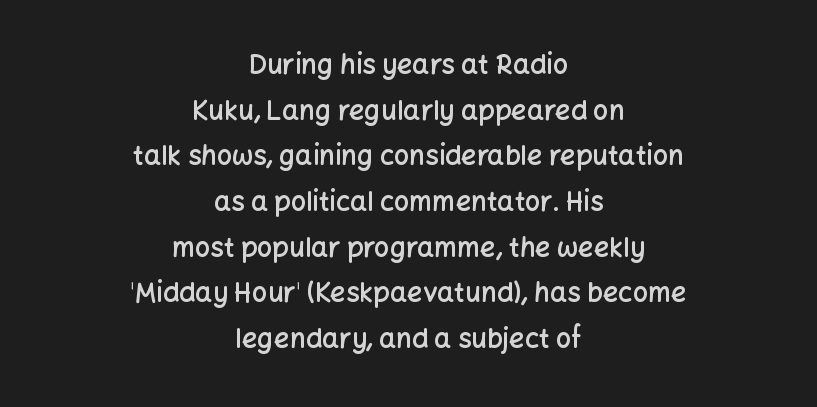
The image shows 27 px text type, upright; set centered, normal line spacing (1.69x), normal letter spacing, not underlined.
